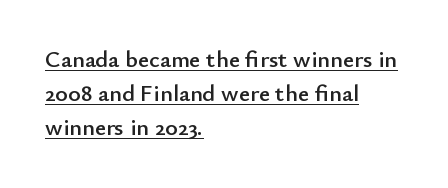
Q: Is the text italic (slanted)? A: No, it is upright.
Q: Is the text underlined? A: Yes.
Q: How is the paragraph aligned? A: Left-aligned.
Q: Is the spacing between letters normal or unusually wide? A: Normal.
Q: Is the spacing between lines tight, normal or loose? A: Normal.
